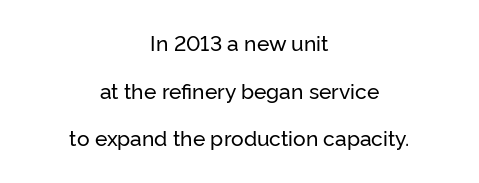
Q: Is the text italic (slanted)? A: No, it is upright.
Q: Is the text underlined? A: No.
Q: How is the paragraph aligned? A: Centered.
Q: Is the spacing between letters normal or unusually wide? A: Normal.
Q: Is the spacing between lines tight, normal or loose? A: Loose.
